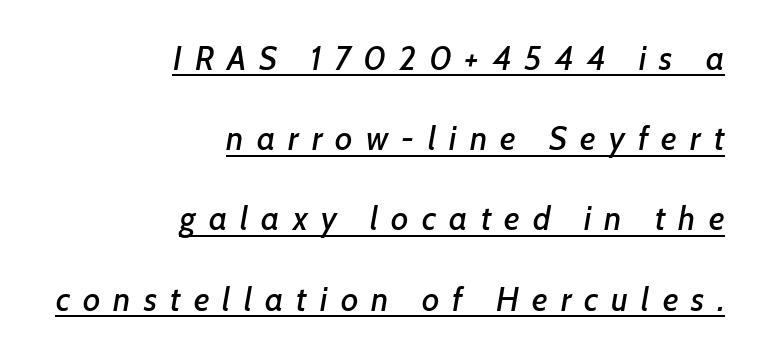
Q: Is the text italic (slanted)? A: Yes, it leans right by about 7 degrees.
Q: Is the text underlined? A: Yes.
Q: How is the paragraph aligned? A: Right-aligned.
Q: Is the spacing between letters normal or unusually wide? A: Unusually wide.
Q: Is the spacing between lines tight, normal or loose? A: Loose.
Q: Width (condensed, normal, or wide)? A: Normal.
Q: Stroke contrast? A: Low.
Q: x-height? A: Medium.
Q: Monospaced? A: No.
